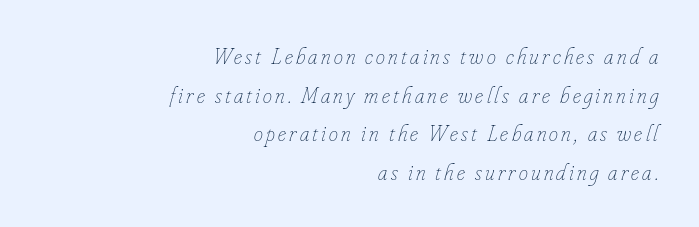
The image shows 23 px text type, italic (leaning right); set right-aligned, normal line spacing (1.68x), not underlined.
